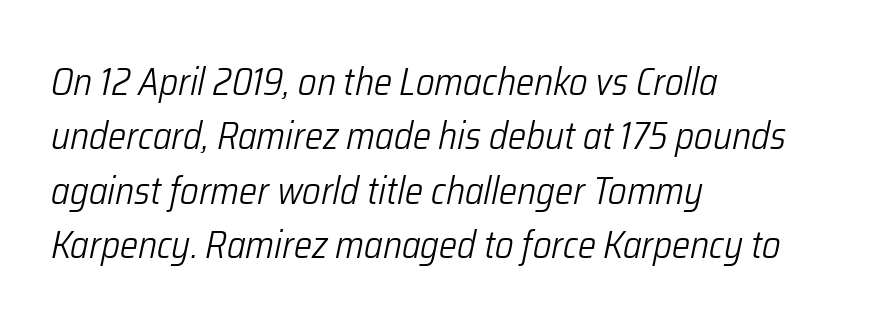
The image shows 38 px light, condensed type, italic (leaning right); set left-aligned, normal line spacing (1.43x), normal letter spacing, not underlined; low stroke contrast and a medium x-height.
